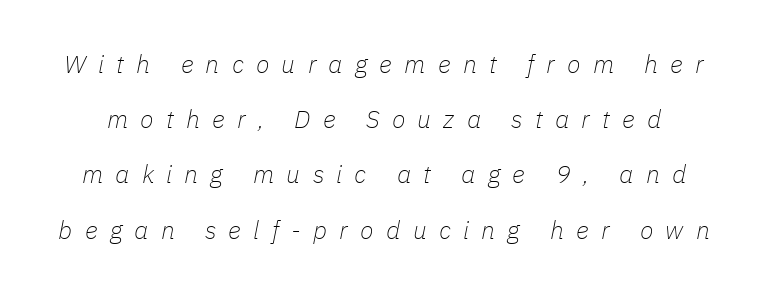
Looking at the ascenders, they clearly lean. The font is comparable to plain body text, perhaps lighter. The gaps between neighbouring characters are conspicuously large. A clean baseline with only descenders dipping below it. Reading down the column, the eye jumps a long way to each next line.
